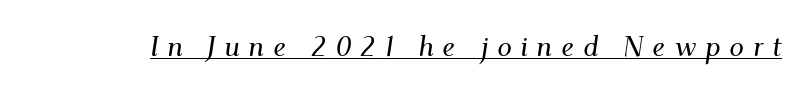
{"serif": "yes", "italic": "yes", "lean": "right", "slant_degrees": 9, "width": "normal", "stroke_contrast": "medium", "x_height": "small", "monospaced": "no", "underline": "yes", "letter_spacing": "wide", "letter_spacing_em": 0.3, "glyph_px": 29}
